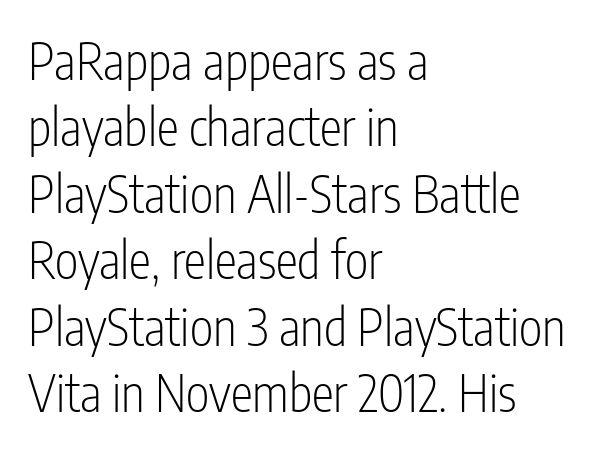
The image shows 50 px light, condensed sans-serif type, upright; set left-aligned, normal line spacing (1.33x), normal letter spacing, not underlined; low stroke contrast and a medium x-height.
